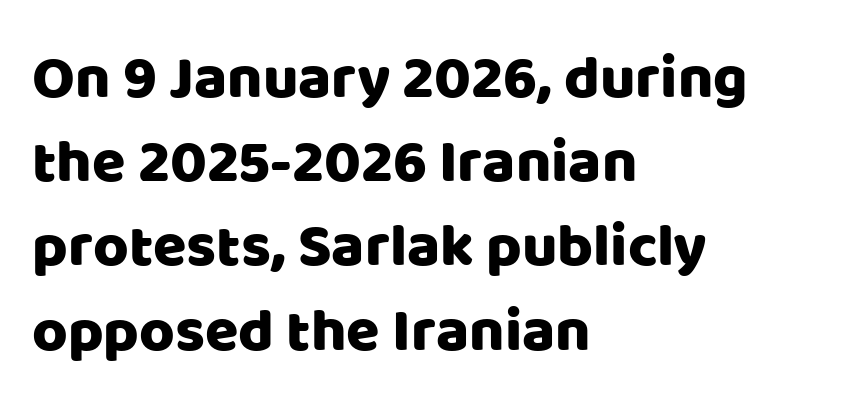
{"serif": "no", "italic": "no", "width": "normal", "stroke_contrast": "low", "x_height": "large", "monospaced": "no", "underline": "no", "align": "left", "line_spacing": "normal", "line_spacing_ratio": 1.38, "letter_spacing": "normal", "letter_spacing_em": 0.0, "glyph_px": 61}
